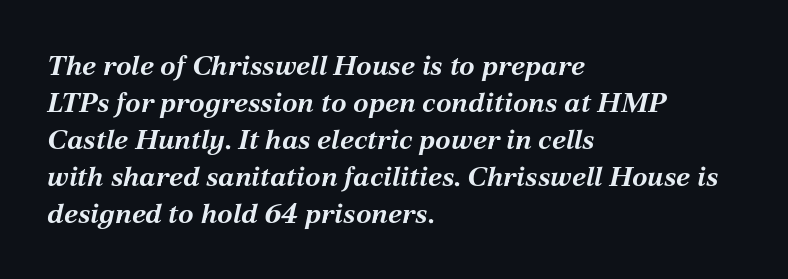
Pretty heavy lettering here — definitely bold. Glance below the letters and you will spot only blank space. The lines sit at an ordinary, default distance from one another. The rendering uses natural spacing where letterforms have individual widths.
